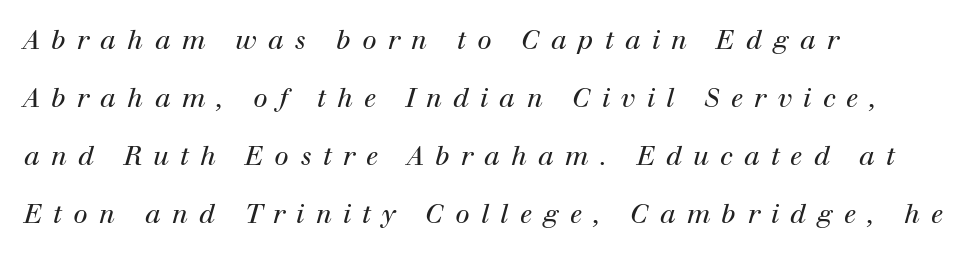
{"italic": "yes", "lean": "right", "slant_degrees": 12, "bold": "no", "underline": "no", "align": "left", "line_spacing": "loose", "line_spacing_ratio": 2.23, "letter_spacing": "wide", "letter_spacing_em": 0.43, "glyph_px": 26}
